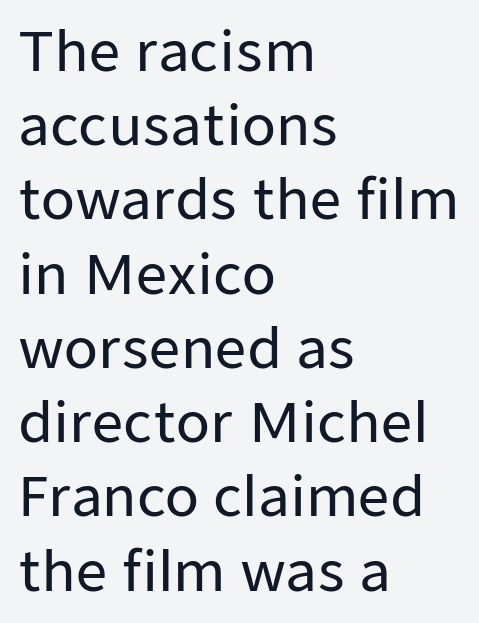
{"serif": "no", "italic": "no", "width": "normal", "stroke_contrast": "low", "x_height": "medium", "monospaced": "no", "underline": "no", "align": "left", "line_spacing": "normal", "line_spacing_ratio": 1.35, "letter_spacing": "normal", "letter_spacing_em": 0.0, "glyph_px": 55}
